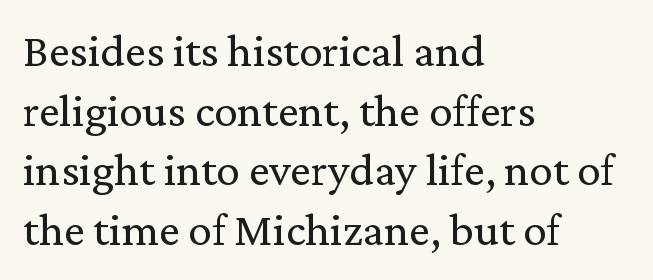
Q: Is the text bold? A: No.
Q: Is the text italic (slanted)? A: No, it is upright.
Q: Is the typeface a serif or a sans-serif typeface? A: Serif.
Q: Is the text underlined? A: No.
Q: How is the paragraph aligned? A: Left-aligned.
Q: Is the spacing between letters normal or unusually wide? A: Normal.
Q: Is the spacing between lines tight, normal or loose? A: Normal.
Q: Width (condensed, normal, or wide)? A: Normal.
Q: Stroke contrast? A: Low.
Q: x-height? A: Medium.
Q: Monospaced? A: No.
